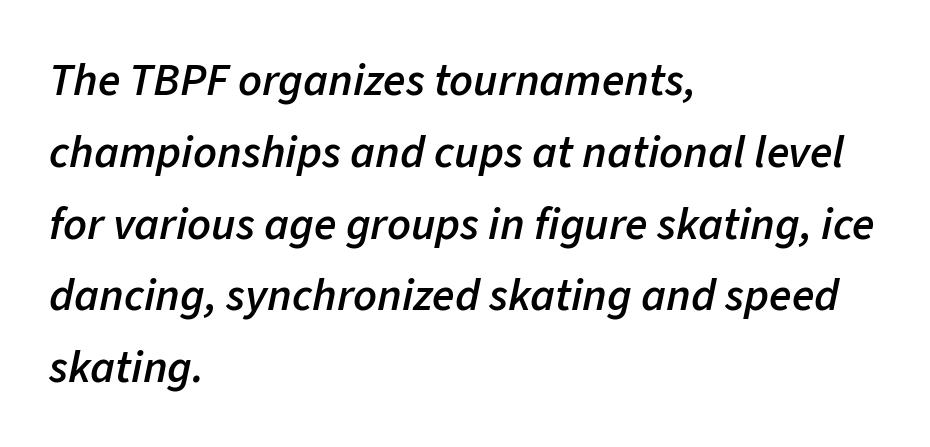
{"italic": "yes", "lean": "right", "slant_degrees": 11, "bold": "semi", "weight": "semibold", "width": "normal", "stroke_contrast": "low", "x_height": "medium", "monospaced": "no", "underline": "no", "align": "left", "line_spacing": "normal", "line_spacing_ratio": 1.56, "letter_spacing": "normal", "letter_spacing_em": 0.0, "glyph_px": 46}
